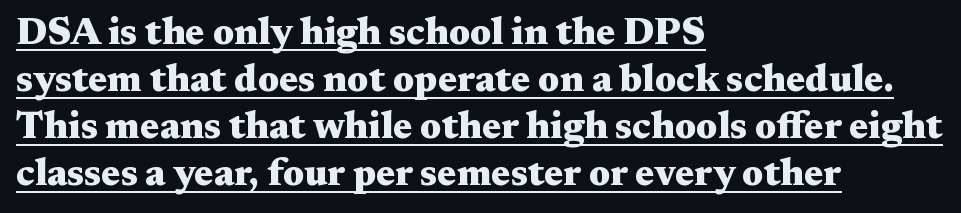
{"serif": "yes", "italic": "no", "bold": "yes", "weight": "heavy", "width": "wide", "stroke_contrast": "medium", "x_height": "medium", "monospaced": "no", "underline": "yes", "align": "left", "line_spacing_ratio": 1.24, "letter_spacing": "normal", "letter_spacing_em": 0.0, "glyph_px": 38}
